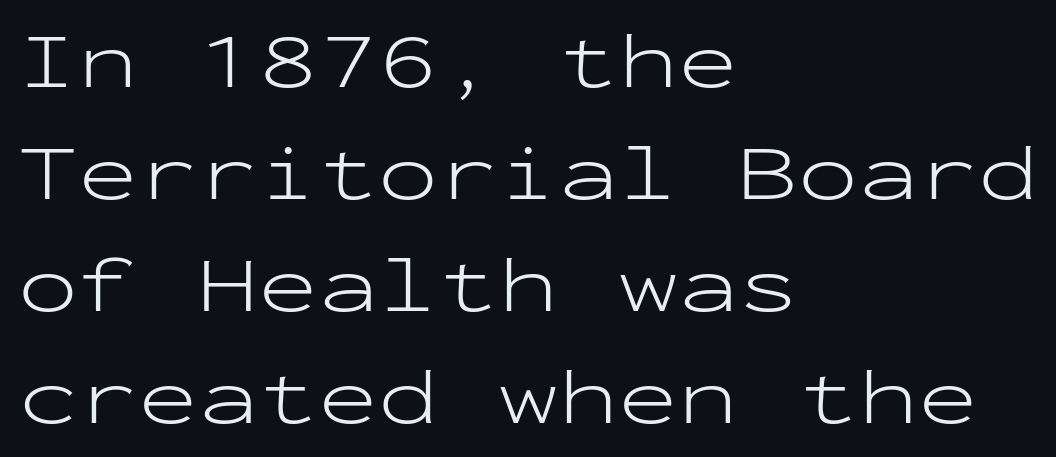
The image shows 80 px light, wide sans-serif type, upright, monospaced; set left-aligned, normal line spacing (1.4x), normal letter spacing, not underlined; low stroke contrast and a medium x-height.
